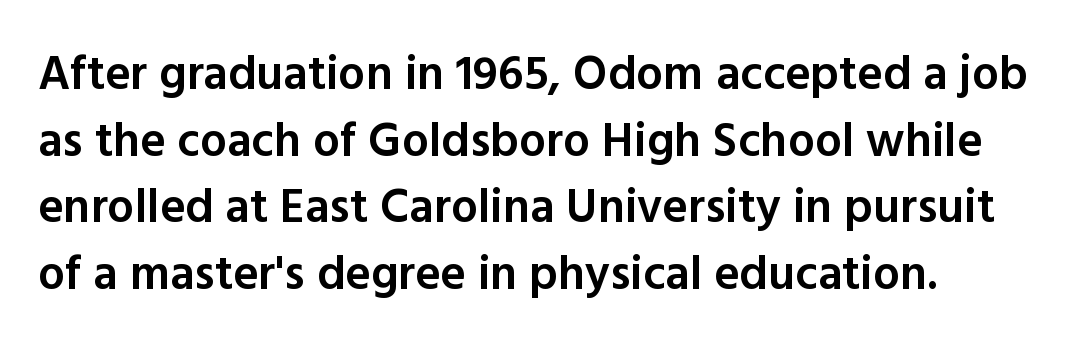
The image shows 48 px semibold sans-serif type, upright; set left-aligned, normal line spacing (1.39x), normal letter spacing, not underlined; a medium x-height.
